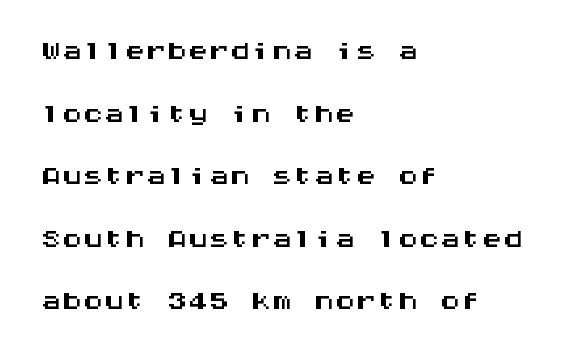
{"serif": "no", "italic": "no", "width": "wide", "stroke_contrast": "medium", "x_height": "large", "monospaced": "yes", "underline": "no", "align": "left", "line_spacing": "normal", "line_spacing_ratio": 1.49, "letter_spacing": "normal", "letter_spacing_em": 0.0, "glyph_px": 42}
